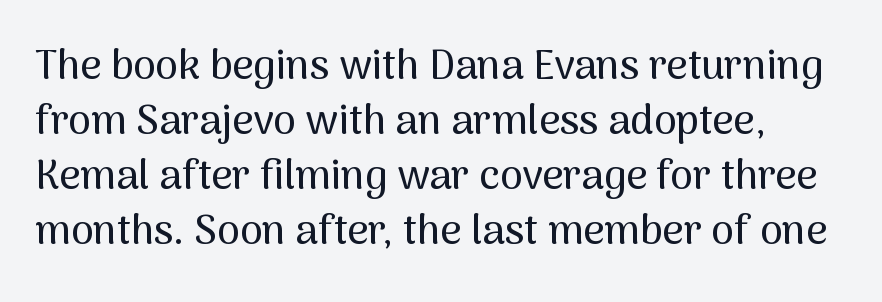
If you drew a line through each stem, it would be perfectly vertical. Descender tails drop into unmarked territory. Serifs: no, the terminals of the letterforms are clean. The letters advance in unequal steps, a hallmark of proportional type.
